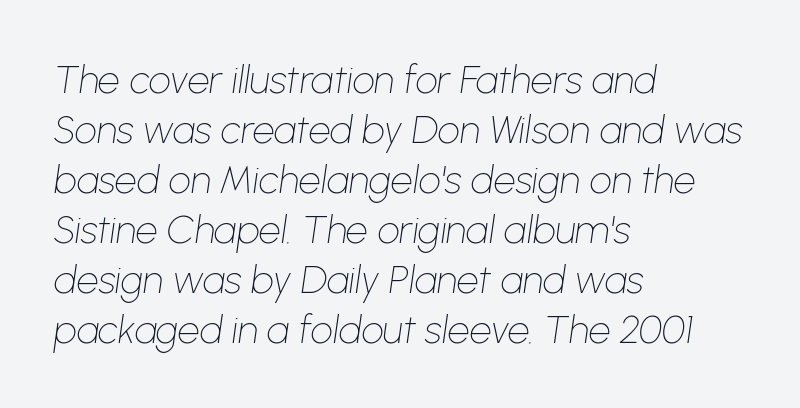
{"italic": "yes", "lean": "right", "slant_degrees": 8, "bold": "no", "weight": "thin", "width": "normal", "stroke_contrast": "low", "x_height": "medium", "monospaced": "no", "underline": "no", "align": "left", "line_spacing": "normal", "line_spacing_ratio": 1.28, "letter_spacing": "normal", "letter_spacing_em": 0.0, "glyph_px": 39}
